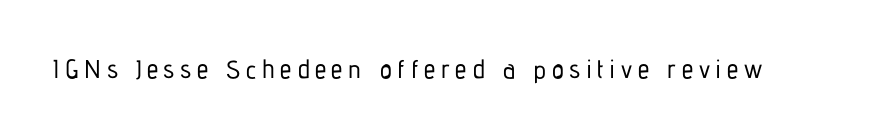
{"italic": "no", "underline": "no", "letter_spacing": "wide", "letter_spacing_em": 0.21, "glyph_px": 26}
